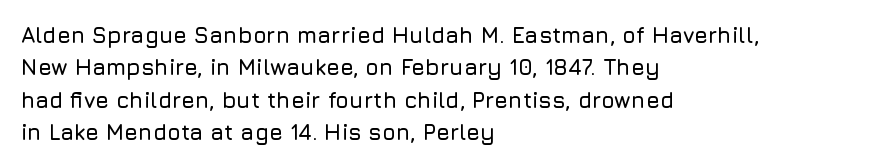
Q: Is the text italic (slanted)? A: No, it is upright.
Q: Is the text underlined? A: No.
Q: How is the paragraph aligned? A: Left-aligned.
Q: Is the spacing between letters normal or unusually wide? A: Normal.
Q: Is the spacing between lines tight, normal or loose? A: Normal.
